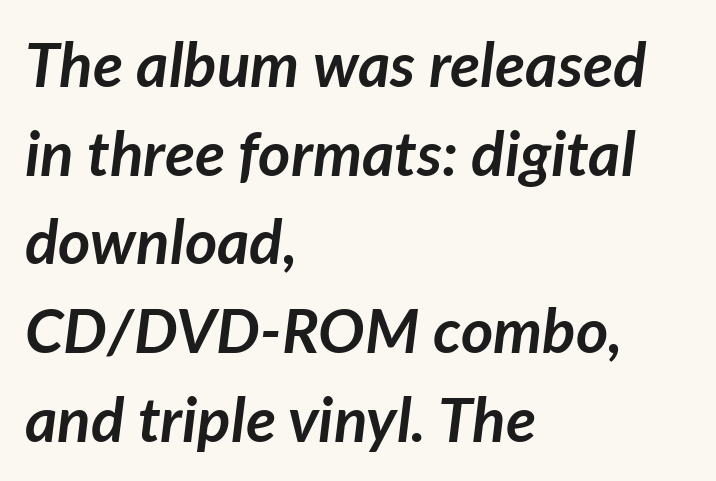
The image shows 62 px semibold type, italic (leaning right); set left-aligned, normal line spacing (1.43x), normal letter spacing, not underlined; low stroke contrast and a medium x-height.
